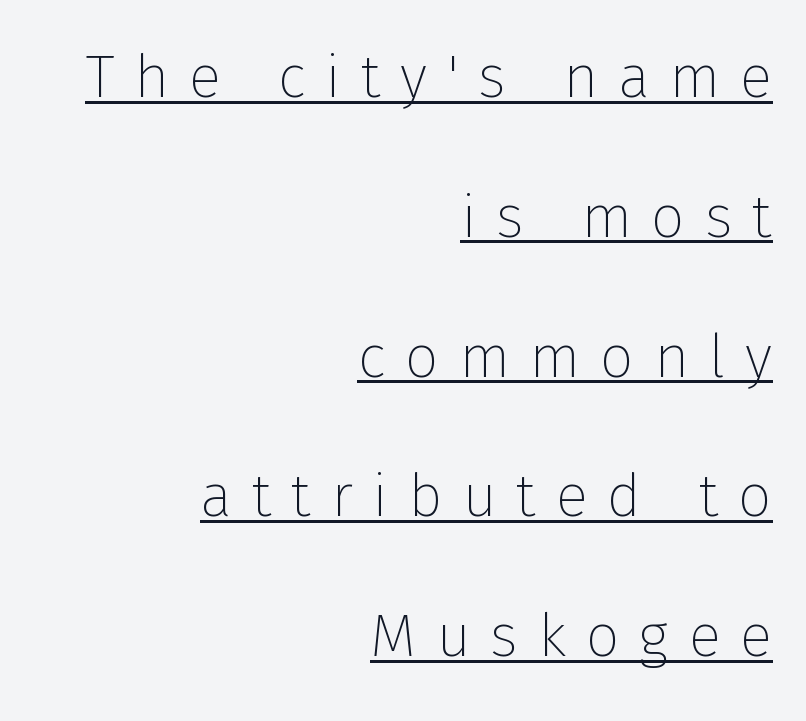
Q: Is the text bold? A: No.
Q: Is the text italic (slanted)? A: No, it is upright.
Q: Is the typeface a serif or a sans-serif typeface? A: Sans-serif.
Q: Is the text underlined? A: Yes.
Q: How is the paragraph aligned? A: Right-aligned.
Q: Is the spacing between letters normal or unusually wide? A: Unusually wide.
Q: Is the spacing between lines tight, normal or loose? A: Loose.
Q: Width (condensed, normal, or wide)? A: Normal.
Q: Stroke contrast? A: Low.
Q: x-height? A: Medium.
Q: Monospaced? A: No.
